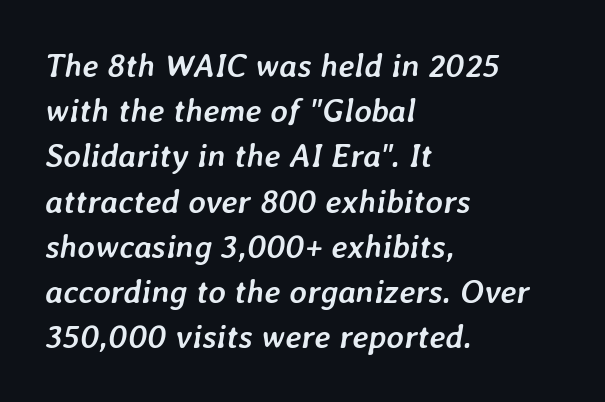
Q: Is the text bold? A: Yes.
Q: Is the text italic (slanted)? A: Yes, it leans right by about 7 degrees.
Q: Is the text underlined? A: No.
Q: How is the paragraph aligned? A: Left-aligned.
Q: Is the spacing between letters normal or unusually wide? A: Normal.
Q: Is the spacing between lines tight, normal or loose? A: Normal.
Q: Width (condensed, normal, or wide)? A: Normal.
Q: Stroke contrast? A: Low.
Q: x-height? A: Medium.
Q: Monospaced? A: No.
